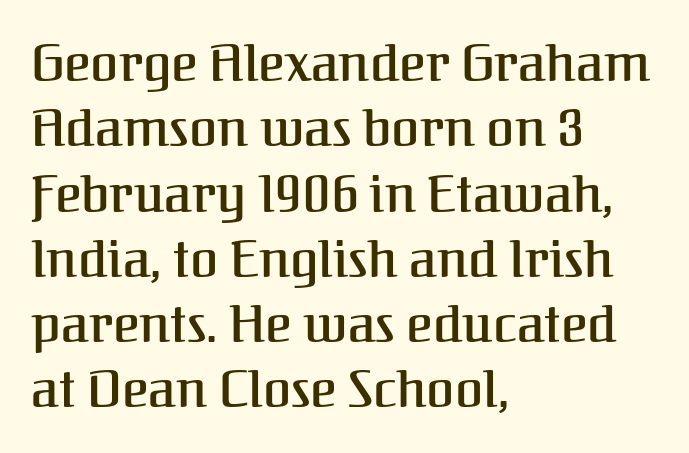
The image shows 51 px serif type, upright; set left-aligned, normal line spacing (1.28x), normal letter spacing, not underlined; medium stroke contrast and a medium x-height.
